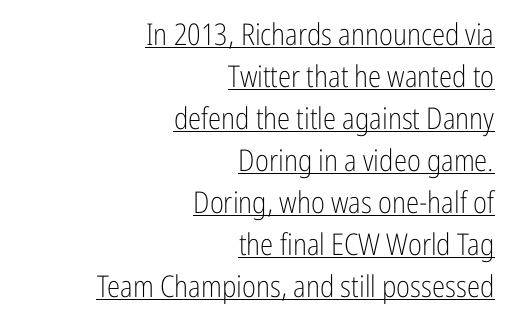
{"serif": "no", "italic": "no", "bold": "no", "weight": "light", "width": "condensed", "stroke_contrast": "low", "x_height": "medium", "monospaced": "no", "underline": "yes", "align": "right", "line_spacing": "normal", "line_spacing_ratio": 1.4, "letter_spacing": "normal", "letter_spacing_em": 0.0, "glyph_px": 30}
